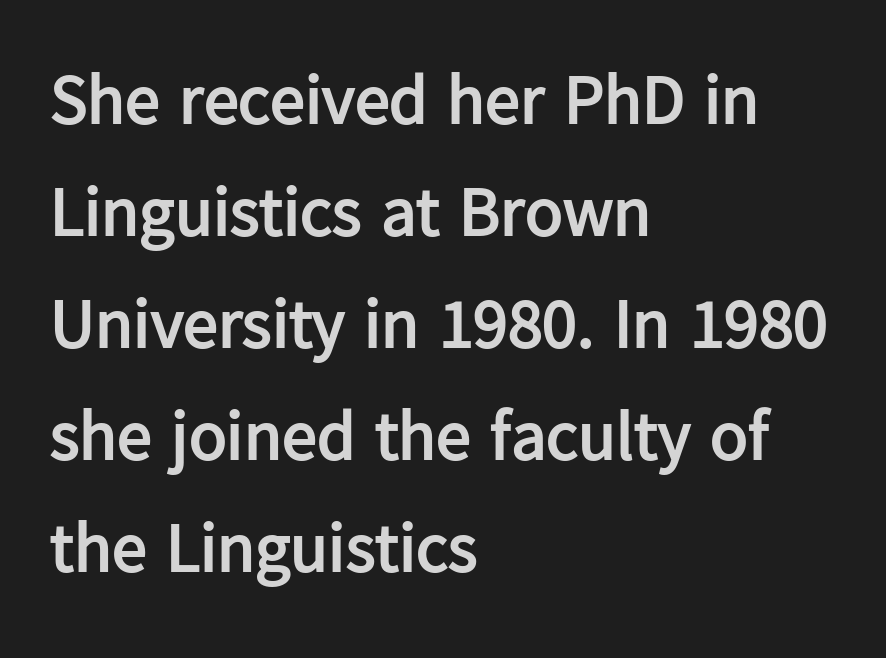
Q: Is the text bold? A: Yes.
Q: Is the text italic (slanted)? A: No, it is upright.
Q: Is the typeface a serif or a sans-serif typeface? A: Sans-serif.
Q: Is the text underlined? A: No.
Q: How is the paragraph aligned? A: Left-aligned.
Q: Is the spacing between letters normal or unusually wide? A: Normal.
Q: Is the spacing between lines tight, normal or loose? A: Normal.
Q: Width (condensed, normal, or wide)? A: Normal.
Q: Stroke contrast? A: Low.
Q: x-height? A: Medium.
Q: Monospaced? A: No.
